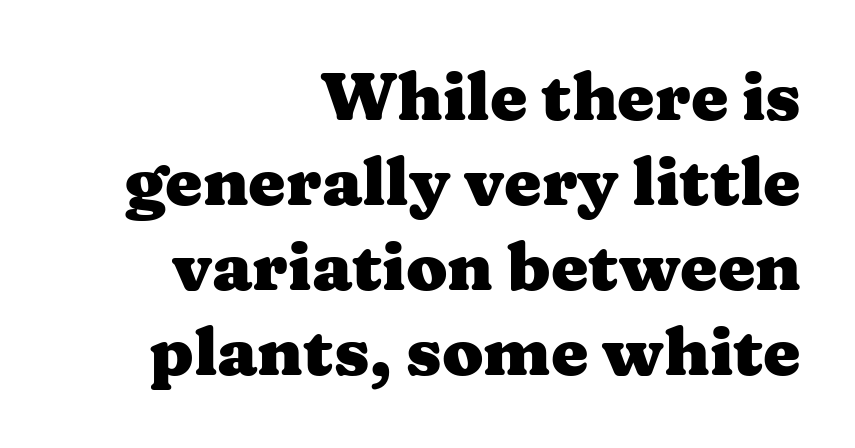
{"serif": "yes", "italic": "no", "bold": "yes", "weight": "heavy", "width": "wide", "stroke_contrast": "medium", "x_height": "medium", "monospaced": "no", "underline": "no", "align": "right", "line_spacing": "normal", "line_spacing_ratio": 1.27, "letter_spacing": "normal", "letter_spacing_em": 0.0, "glyph_px": 67}
